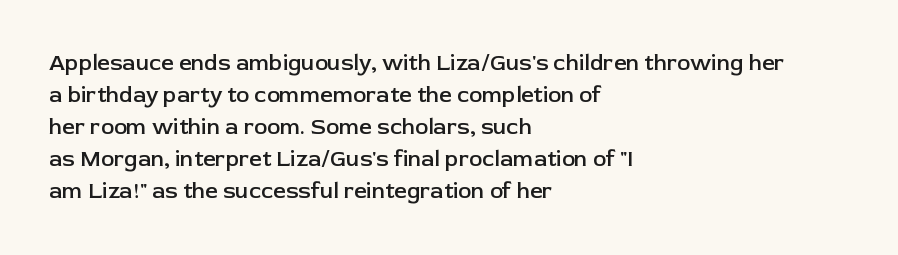
The image shows 22 px text type, upright; set left-aligned, normal line spacing (1.46x), normal letter spacing, not underlined.
